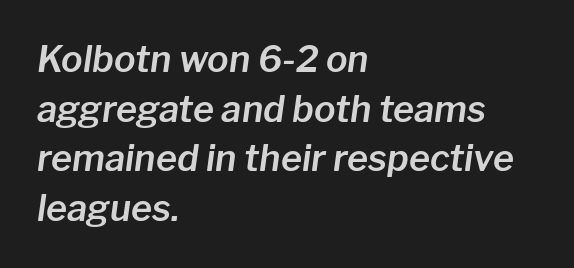
Q: Is the text italic (slanted)? A: Yes, it leans right by about 8 degrees.
Q: Is the text underlined? A: No.
Q: How is the paragraph aligned? A: Left-aligned.
Q: Is the spacing between letters normal or unusually wide? A: Normal.
Q: Is the spacing between lines tight, normal or loose? A: Normal.
Q: Width (condensed, normal, or wide)? A: Normal.
Q: Stroke contrast? A: Low.
Q: x-height? A: Medium.
Q: Monospaced? A: No.
